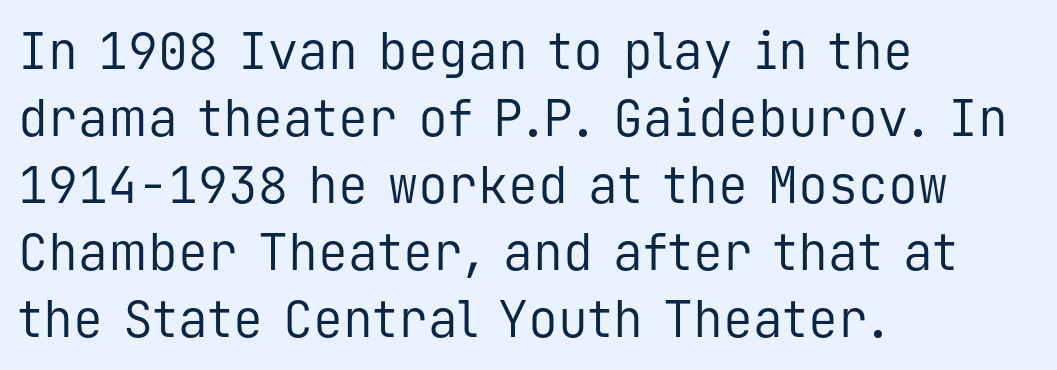
The image shows 50 px regular-weight sans-serif type, upright, monospaced; set left-aligned, normal line spacing (1.34x), normal letter spacing, not underlined; low stroke contrast and a medium x-height.
